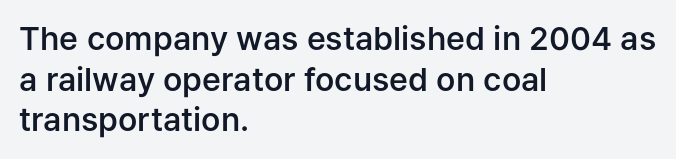
The image shows 32 px semibold sans-serif type, upright; set left-aligned, normal line spacing (1.27x), normal letter spacing, not underlined; low stroke contrast and a medium x-height.
